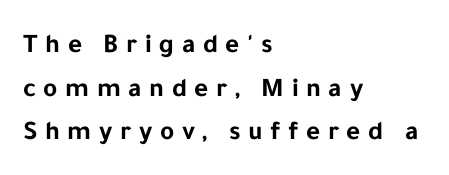
Q: Is the text bold? A: Yes.
Q: Is the text italic (slanted)? A: No, it is upright.
Q: Is the text underlined? A: No.
Q: How is the paragraph aligned? A: Left-aligned.
Q: Is the spacing between letters normal or unusually wide? A: Unusually wide.
Q: Is the spacing between lines tight, normal or loose? A: Normal.
